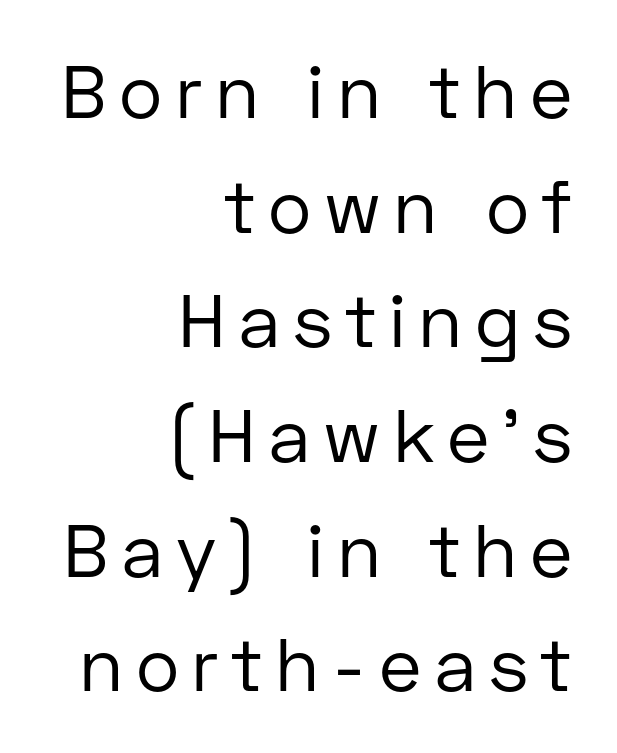
{"serif": "no", "italic": "no", "bold": "no", "weight": "regular", "width": "normal", "stroke_contrast": "low", "x_height": "medium", "monospaced": "no", "underline": "no", "align": "right", "line_spacing": "normal", "line_spacing_ratio": 1.55, "glyph_px": 74}
